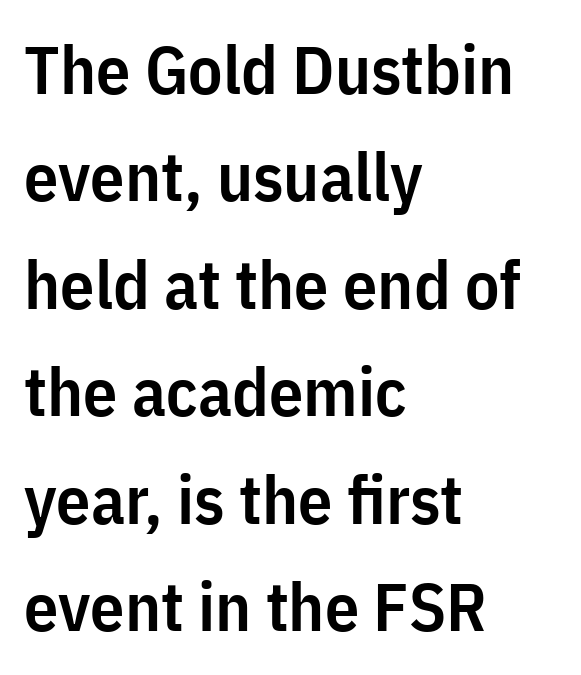
{"serif": "no", "italic": "no", "bold": "semi", "weight": "semibold", "width": "condensed", "stroke_contrast": "low", "x_height": "medium", "monospaced": "no", "underline": "no", "align": "left", "line_spacing": "normal", "line_spacing_ratio": 1.58, "letter_spacing": "normal", "letter_spacing_em": 0.0, "glyph_px": 68}
